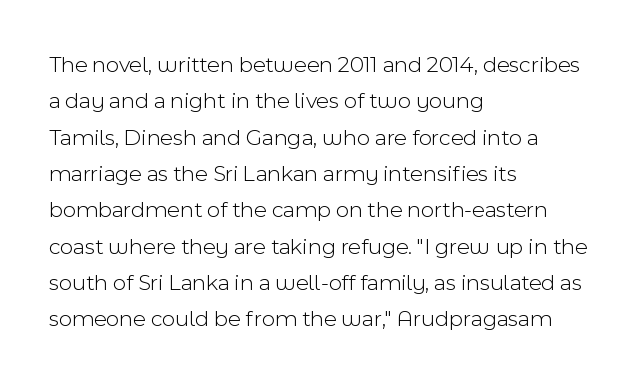
{"italic": "no", "bold": "no", "underline": "no", "align": "left", "line_spacing": "normal", "line_spacing_ratio": 1.58, "letter_spacing": "normal", "letter_spacing_em": 0.0, "glyph_px": 23}
